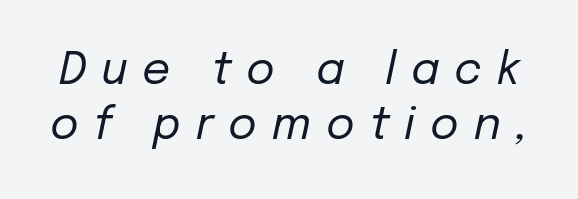
Caption: expanded tracking, letters set apart. Unmarked baselines from the first word to the last. The letters advance in unequal steps, a hallmark of proportional type. The typesetting does not lean heavy: it is not bold.
